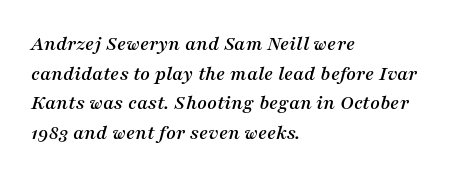
Regular leading. Honestly, the letter spacing is just normal — you wouldn't notice it. Teacher's note: observe the even left margin — that is flush-left alignment. In terms of posture, this sample is oblique.
